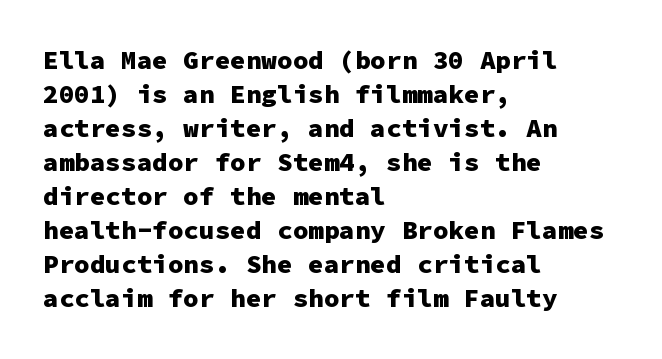
The image shows 26 px bold type, upright; set left-aligned, normal line spacing (1.31x), normal letter spacing, not underlined.
